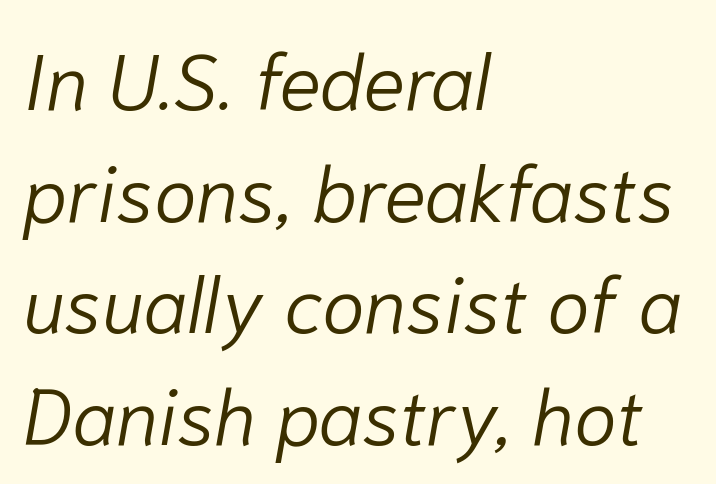
Q: Is the text bold? A: No.
Q: Is the text italic (slanted)? A: Yes, it leans right by about 10 degrees.
Q: Is the text underlined? A: No.
Q: How is the paragraph aligned? A: Left-aligned.
Q: Is the spacing between letters normal or unusually wide? A: Normal.
Q: Is the spacing between lines tight, normal or loose? A: Normal.
Q: Width (condensed, normal, or wide)? A: Normal.
Q: Stroke contrast? A: Low.
Q: x-height? A: Medium.
Q: Monospaced? A: No.
